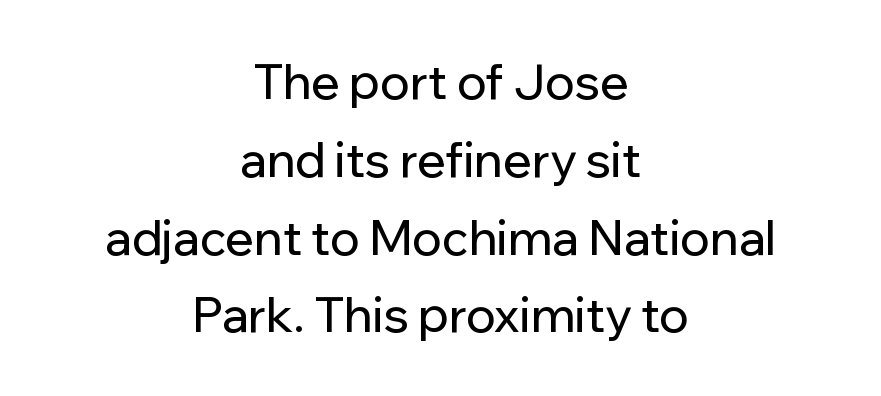
In terms of leading, this rendering sits right in the middle. Is this a sans? Yes — the strokes have no serifs. Notice how the stems are strictly vertical — no italics here. Plain, unruled lines of type.
